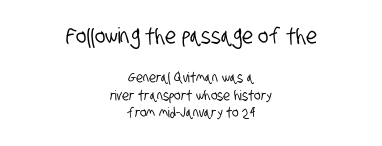
Caption: standard tracking, unaltered. Size contrast runs from large at the top to small at the bottom. What's the leading like? Ordinary, nothing unusual. Every row of glyphs is offset so its center matches the block's center. Check under the words: just untouched page.
